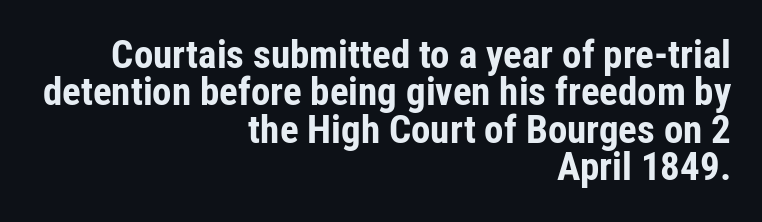
The image shows 39 px bold, condensed sans-serif type, upright; set right-aligned, tight line spacing (0.96x), normal letter spacing, not underlined; low stroke contrast and a medium x-height.
